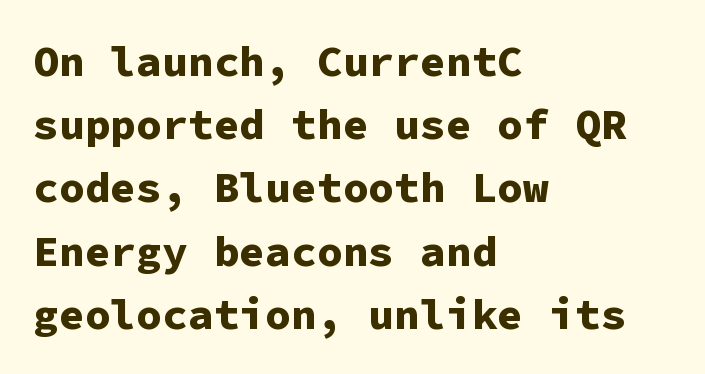
A clean baseline with only descenders dipping below it. To sum up the face: it is a sans, with no serifs. The rows are spaced the way most documents space them. Monospaced: the letters line up in strict vertical columns.
